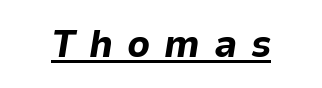
Q: Is the text bold? A: Yes.
Q: Is the text italic (slanted)? A: Yes, it leans right by about 9 degrees.
Q: Is the text underlined? A: Yes.
Q: Is the spacing between letters normal or unusually wide? A: Unusually wide.
Q: Width (condensed, normal, or wide)? A: Normal.
Q: Stroke contrast? A: Low.
Q: x-height? A: Medium.
Q: Monospaced? A: No.
